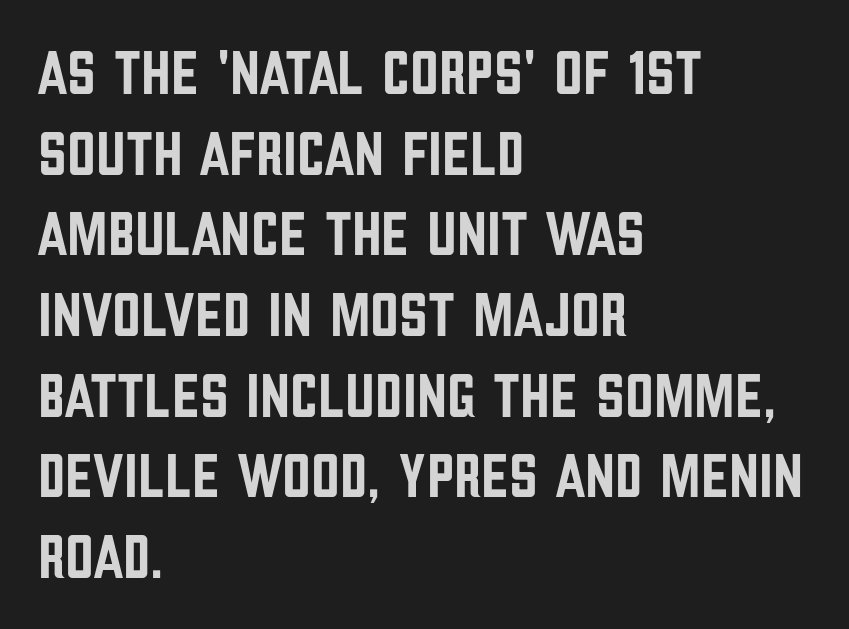
{"serif": "no", "italic": "no", "width": "condensed", "stroke_contrast": "low", "x_height": "large", "monospaced": "no", "underline": "no", "align": "left", "line_spacing": "normal", "line_spacing_ratio": 1.28, "letter_spacing": "normal", "letter_spacing_em": 0.0, "glyph_px": 63}
